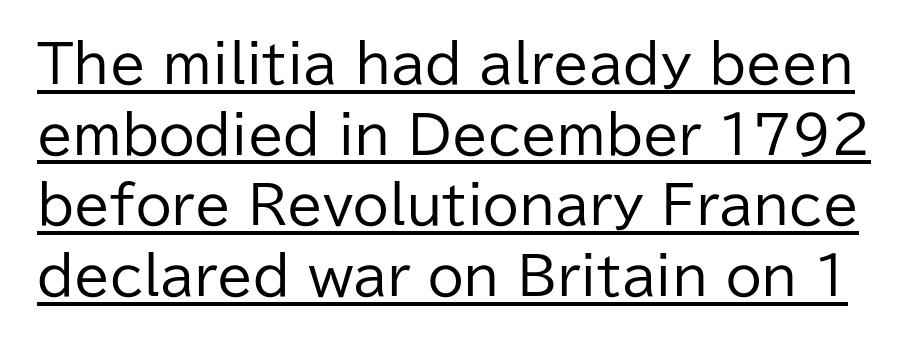
The image shows 52 px regular-weight sans-serif type, upright; set normal line spacing (1.36x), normal letter spacing, underlined; low stroke contrast and a medium x-height.
